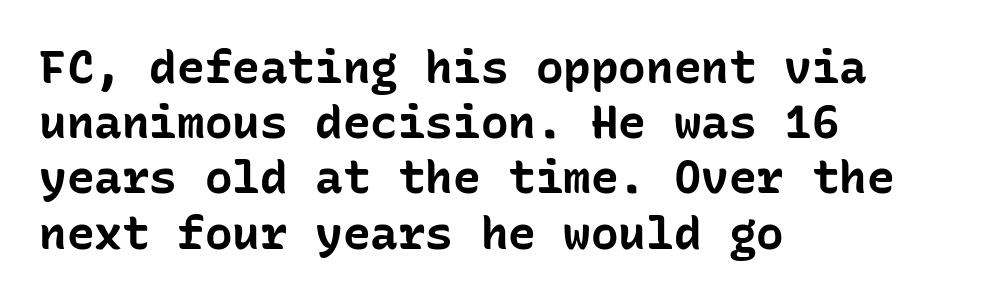
Q: Is the text bold? A: Yes.
Q: Is the text italic (slanted)? A: No, it is upright.
Q: Is the typeface a serif or a sans-serif typeface? A: Sans-serif.
Q: Is the text underlined? A: No.
Q: How is the paragraph aligned? A: Left-aligned.
Q: Is the spacing between letters normal or unusually wide? A: Normal.
Q: Width (condensed, normal, or wide)? A: Normal.
Q: Stroke contrast? A: Low.
Q: x-height? A: Medium.
Q: Monospaced? A: Yes.
